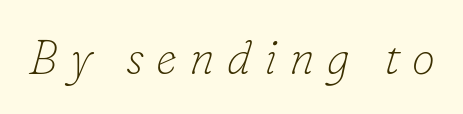
The image shows 47 px thin serif type, italic (leaning right); set unusually wide letter spacing (+0.26 em), not underlined; low stroke contrast and a small x-height.
